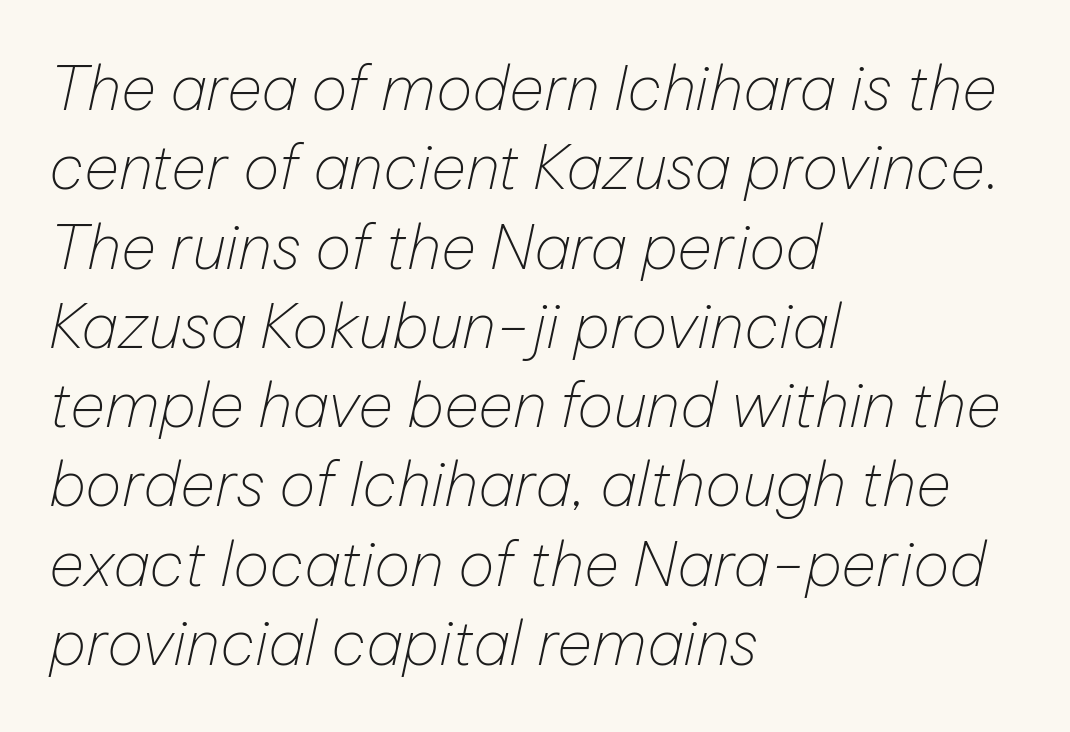
Q: Is the text bold? A: No.
Q: Is the text italic (slanted)? A: Yes, it leans right by about 12 degrees.
Q: Is the text underlined? A: No.
Q: How is the paragraph aligned? A: Left-aligned.
Q: Is the spacing between letters normal or unusually wide? A: Normal.
Q: Is the spacing between lines tight, normal or loose? A: Normal.
Q: Width (condensed, normal, or wide)? A: Normal.
Q: Stroke contrast? A: Low.
Q: x-height? A: Medium.
Q: Monospaced? A: No.
